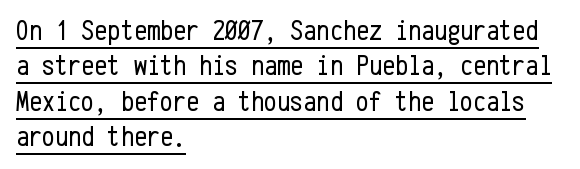
{"serif": "no", "italic": "no", "bold": "no", "weight": "regular", "width": "condensed", "stroke_contrast": "low", "x_height": "medium", "monospaced": "yes", "underline": "yes", "align": "left", "line_spacing_ratio": 1.22, "letter_spacing": "normal", "letter_spacing_em": 0.0, "glyph_px": 29}
